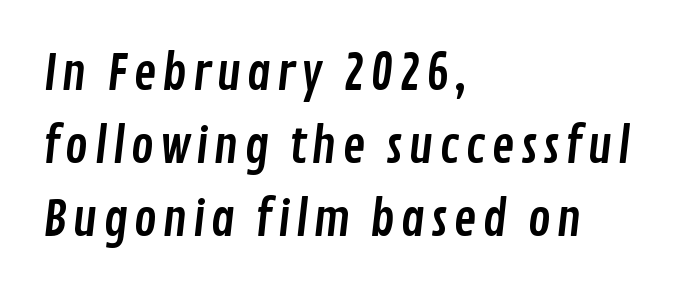
{"serif": "no", "width": "condensed", "stroke_contrast": "low", "x_height": "medium", "monospaced": "no", "underline": "no", "align": "left", "line_spacing": "normal", "line_spacing_ratio": 1.49, "glyph_px": 49}
